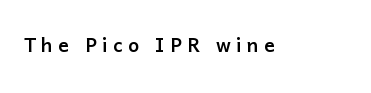
The image shows 26 px text type, upright; set unusually wide letter spacing (+0.2 em), not underlined.
